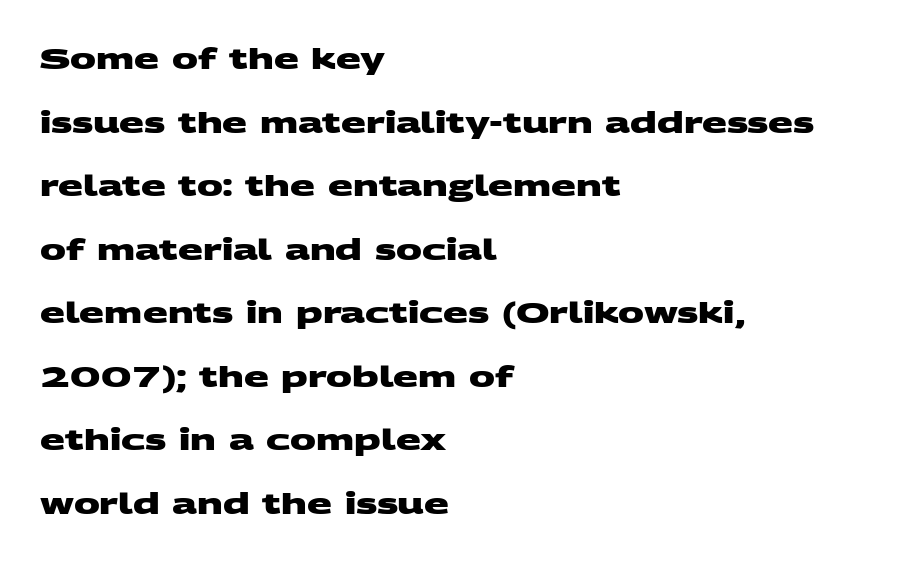
{"serif": "no", "bold": "yes", "weight": "heavy", "width": "wide", "stroke_contrast": "medium", "x_height": "large", "monospaced": "no", "underline": "no", "align": "left", "line_spacing": "loose", "line_spacing_ratio": 2.19, "letter_spacing": "normal", "letter_spacing_em": 0.0, "glyph_px": 29}
